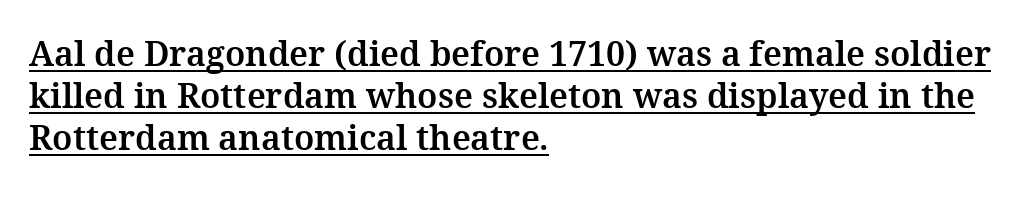
Q: Is the text italic (slanted)? A: No, it is upright.
Q: Is the typeface a serif or a sans-serif typeface? A: Serif.
Q: Is the text underlined? A: Yes.
Q: How is the paragraph aligned? A: Left-aligned.
Q: Is the spacing between letters normal or unusually wide? A: Normal.
Q: Width (condensed, normal, or wide)? A: Normal.
Q: Stroke contrast? A: Medium.
Q: x-height? A: Medium.
Q: Monospaced? A: No.
